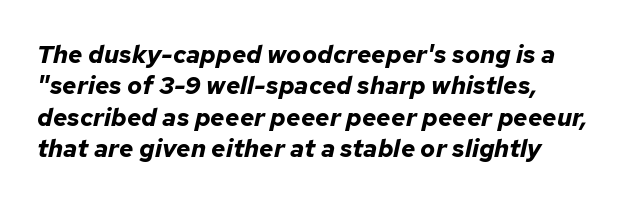
This rendering leaves character spacing at its baseline value. A full-strength bold gives these letters their thick strokes. Left-aligned paragraph, ragged on the right. Designer's note — italics engaged. Anything drawn beneath the words? Only blank space. The rows are spaced the way most documents space them.
